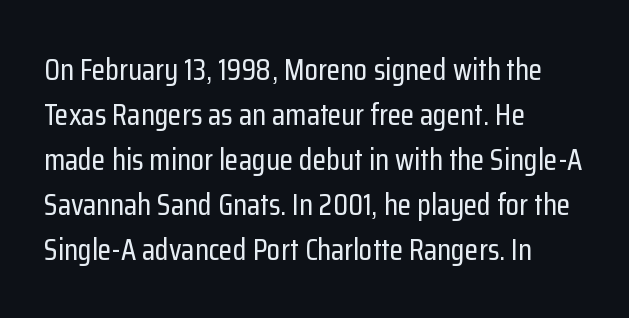
Q: Is the text italic (slanted)? A: No, it is upright.
Q: Is the typeface a serif or a sans-serif typeface? A: Sans-serif.
Q: Is the text underlined? A: No.
Q: How is the paragraph aligned? A: Left-aligned.
Q: Is the spacing between letters normal or unusually wide? A: Normal.
Q: Is the spacing between lines tight, normal or loose? A: Normal.
Q: Width (condensed, normal, or wide)? A: Condensed.
Q: Stroke contrast? A: Low.
Q: x-height? A: Medium.
Q: Monospaced? A: No.
